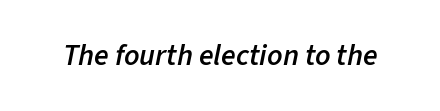
{"italic": "yes", "lean": "right", "slant_degrees": 11, "bold": "semi", "weight": "semibold", "width": "normal", "stroke_contrast": "low", "x_height": "medium", "monospaced": "no", "underline": "no", "letter_spacing": "normal", "letter_spacing_em": 0.0, "glyph_px": 30}
